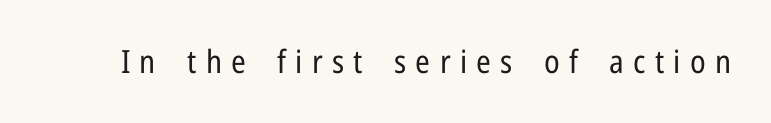
Q: Is the text bold? A: No.
Q: Is the text italic (slanted)? A: No, it is upright.
Q: Is the typeface a serif or a sans-serif typeface? A: Sans-serif.
Q: Is the text underlined? A: No.
Q: Is the spacing between letters normal or unusually wide? A: Unusually wide.
Q: Width (condensed, normal, or wide)? A: Condensed.
Q: Stroke contrast? A: Low.
Q: x-height? A: Medium.
Q: Monospaced? A: No.
